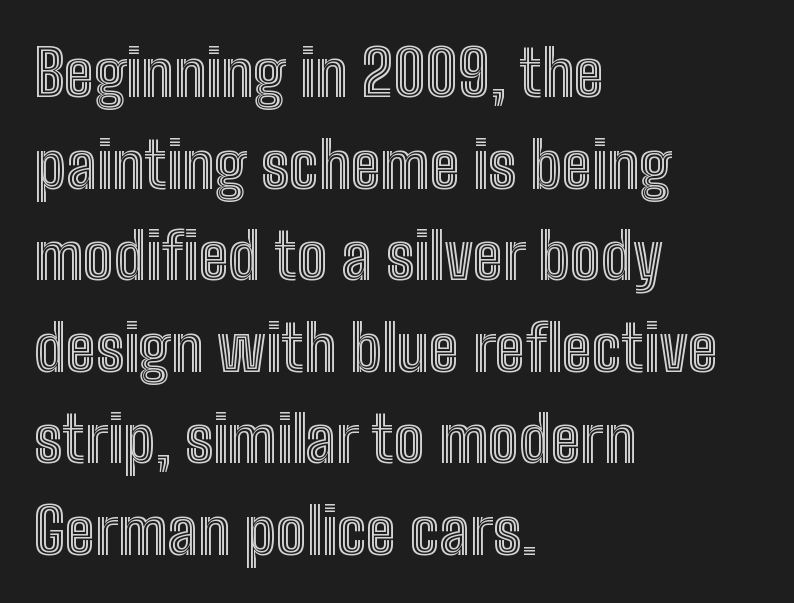
Q: Is the text italic (slanted)? A: No, it is upright.
Q: Is the text underlined? A: No.
Q: How is the paragraph aligned? A: Left-aligned.
Q: Is the spacing between letters normal or unusually wide? A: Normal.
Q: Is the spacing between lines tight, normal or loose? A: Normal.
Q: Width (condensed, normal, or wide)? A: Condensed.
Q: x-height? A: Medium.
Q: Monospaced? A: No.
